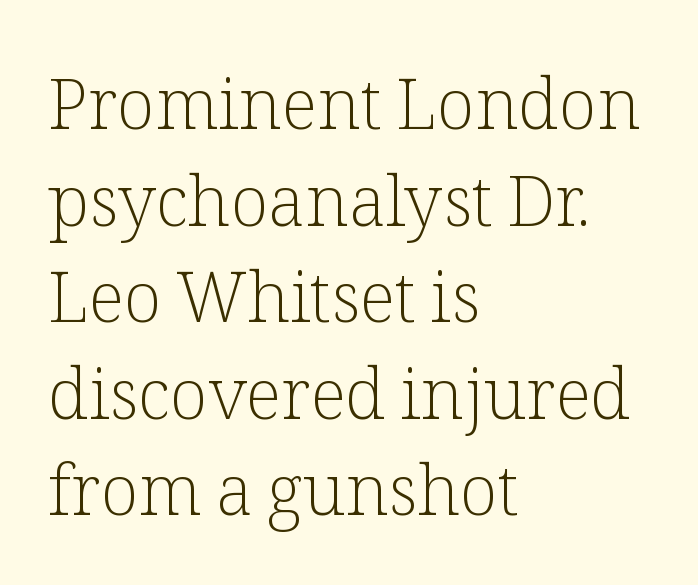
The typesetter chose a ragged-right arrangement here. Honestly, the row spacing looks completely unremarkable. The rendering uses natural spacing where letterforms have individual widths. Compared with typical body copy, the letter spacing here is the same. The letterforms sit at book weight or below.
